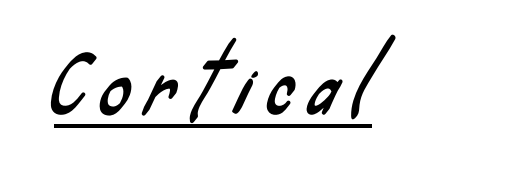
Q: Is the typeface a serif or a sans-serif typeface? A: Sans-serif.
Q: Is the text underlined? A: Yes.
Q: Is the spacing between letters normal or unusually wide? A: Unusually wide.
Q: Width (condensed, normal, or wide)? A: Condensed.
Q: Stroke contrast? A: Low.
Q: x-height? A: Small.
Q: Monospaced? A: No.
